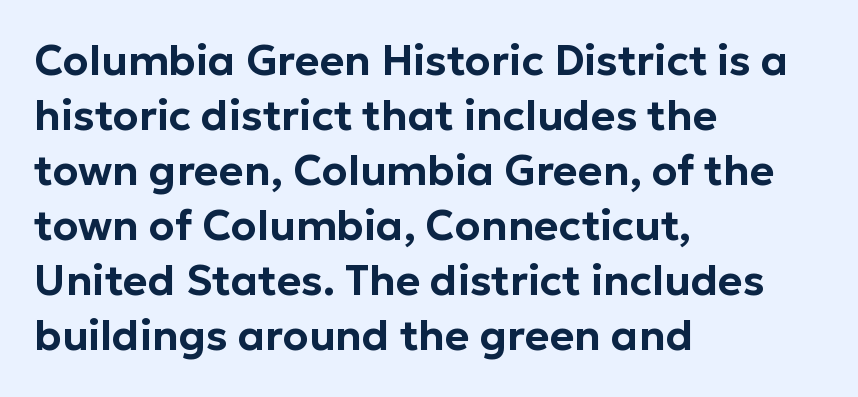
{"serif": "no", "italic": "no", "width": "normal", "stroke_contrast": "low", "x_height": "medium", "monospaced": "no", "underline": "no", "align": "left", "line_spacing": "normal", "line_spacing_ratio": 1.31, "letter_spacing": "normal", "letter_spacing_em": 0.0, "glyph_px": 42}
